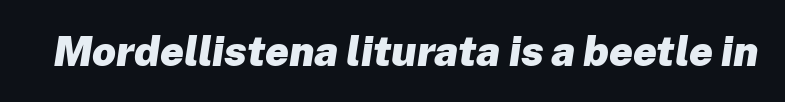
Looking at the ascenders, they clearly lean. Strokes here are thick enough to call this a true bold. Character widths vary here, with narrow letters taking less room than wide ones. Type without underlining.
